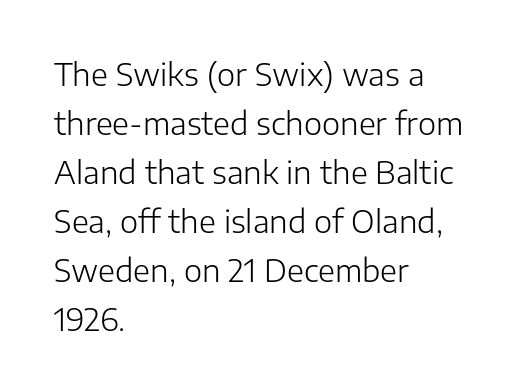
Q: Is the text bold? A: No.
Q: Is the text italic (slanted)? A: No, it is upright.
Q: Is the typeface a serif or a sans-serif typeface? A: Sans-serif.
Q: Is the text underlined? A: No.
Q: How is the paragraph aligned? A: Left-aligned.
Q: Is the spacing between letters normal or unusually wide? A: Normal.
Q: Is the spacing between lines tight, normal or loose? A: Normal.
Q: Width (condensed, normal, or wide)? A: Normal.
Q: Stroke contrast? A: Low.
Q: x-height? A: Medium.
Q: Monospaced? A: No.
